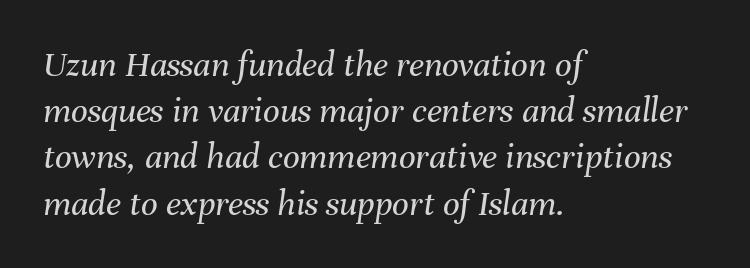
{"italic": "yes", "lean": "right", "slant_degrees": 8, "bold": "no", "weight": "regular", "width": "normal", "stroke_contrast": "medium", "x_height": "medium", "monospaced": "no", "underline": "no", "align": "left", "line_spacing": "normal", "line_spacing_ratio": 1.25, "letter_spacing": "normal", "letter_spacing_em": 0.0, "glyph_px": 37}
